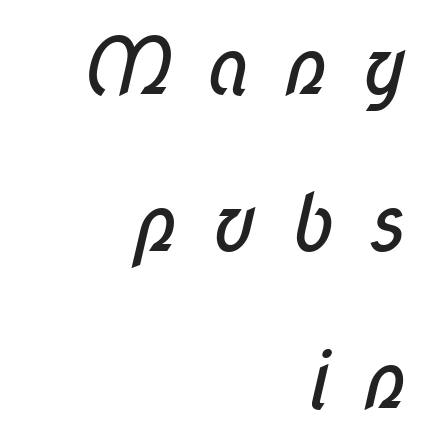
{"serif": "no", "bold": "no", "weight": "regular", "width": "condensed", "stroke_contrast": "low", "x_height": "medium", "monospaced": "no", "underline": "no", "align": "right", "line_spacing": "loose", "line_spacing_ratio": 1.99, "letter_spacing": "wide", "letter_spacing_em": 0.42, "glyph_px": 79}
